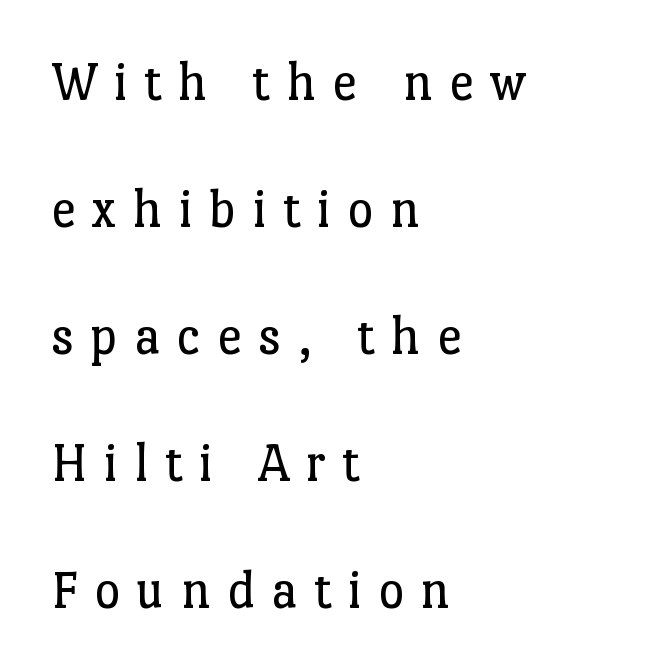
The image shows 56 px regular-weight serif type, upright; set left-aligned, loose line spacing (2.27x), unusually wide letter spacing (+0.29 em), not underlined; low stroke contrast and a medium x-height.
